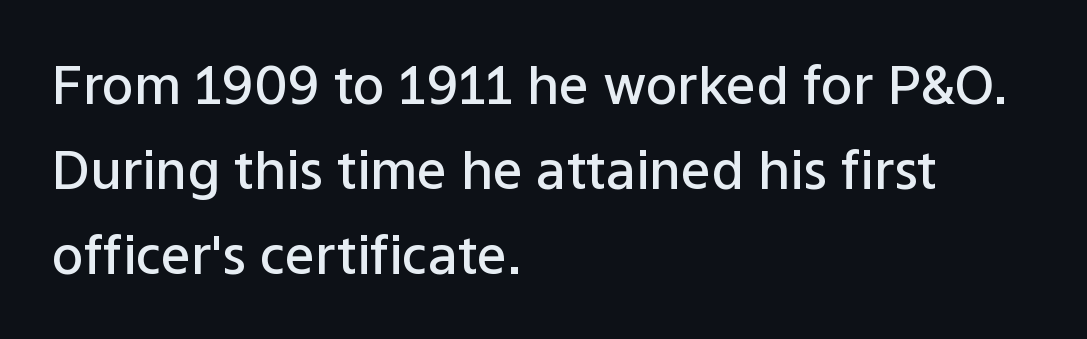
{"serif": "no", "italic": "no", "bold": "semi", "weight": "semibold", "width": "normal", "stroke_contrast": "low", "x_height": "medium", "monospaced": "no", "underline": "no", "align": "left", "line_spacing": "normal", "line_spacing_ratio": 1.6, "letter_spacing": "normal", "letter_spacing_em": 0.0, "glyph_px": 53}
